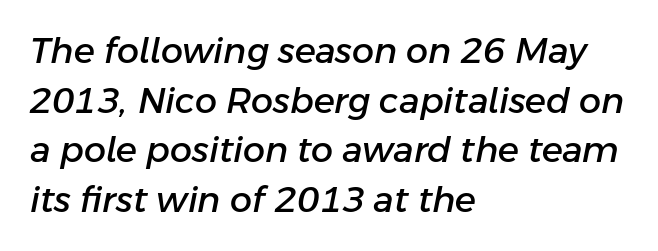
The specimen reads as italic at a glance. No word sits above an underline. Typeset ragged right — the left edge is the straight one. Spacing verdict: proportional, widths tailored to each character. Look at the tracking — it's just the regular setting, nothing added. One glance says typical: line gaps are just what's usual.
